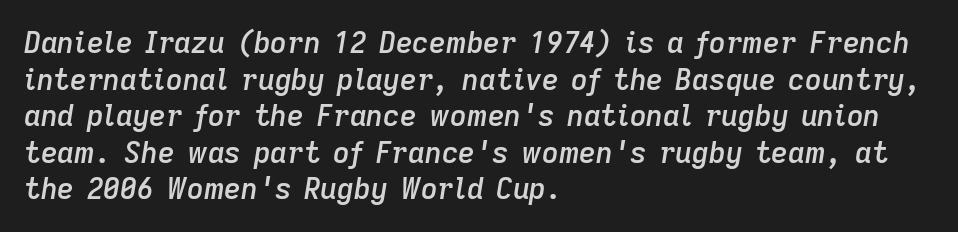
{"italic": "yes", "lean": "right", "slant_degrees": 9, "bold": "semi", "weight": "semibold", "width": "normal", "stroke_contrast": "low", "x_height": "medium", "monospaced": "no", "underline": "no", "align": "left", "line_spacing": "normal", "line_spacing_ratio": 1.26, "letter_spacing": "normal", "letter_spacing_em": 0.0, "glyph_px": 29}
